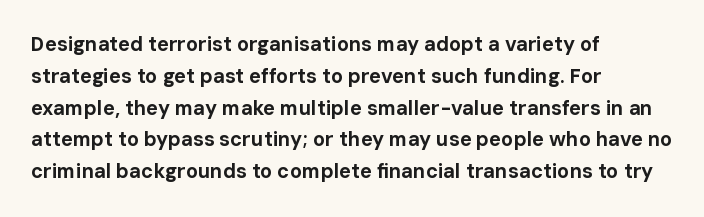
Q: Is the text bold? A: Yes.
Q: Is the text italic (slanted)? A: No, it is upright.
Q: Is the text underlined? A: No.
Q: How is the paragraph aligned? A: Left-aligned.
Q: Is the spacing between letters normal or unusually wide? A: Normal.
Q: Is the spacing between lines tight, normal or loose? A: Normal.
